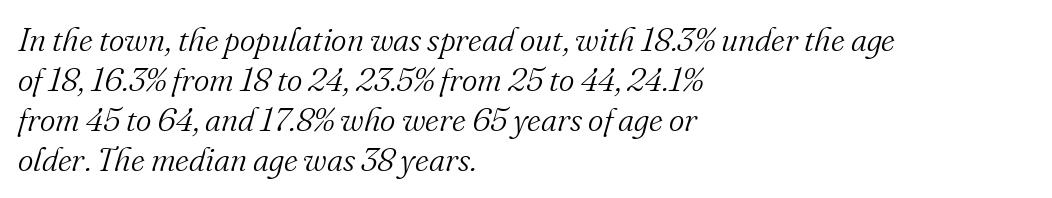
Nothing unusual about the tracking: characters are spaced as the font intends. If you drew a line through each stem, it would be angled. These lines are rendered in a variable-pitch font. Clear beneath every line of the passage. You can tell from the footed stems that serif type was used.
